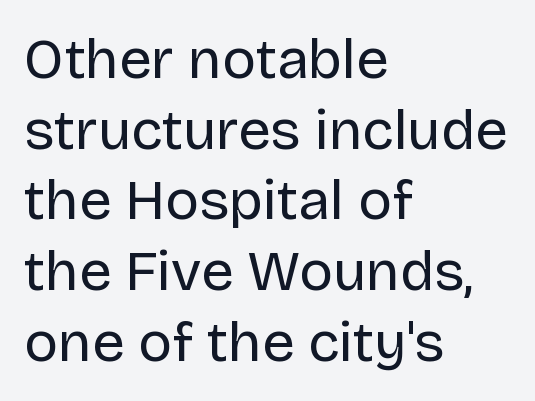
{"serif": "no", "italic": "no", "bold": "no", "weight": "regular", "width": "normal", "stroke_contrast": "low", "x_height": "large", "monospaced": "no", "underline": "no", "align": "left", "line_spacing_ratio": 1.24, "letter_spacing": "normal", "letter_spacing_em": 0.0, "glyph_px": 57}
